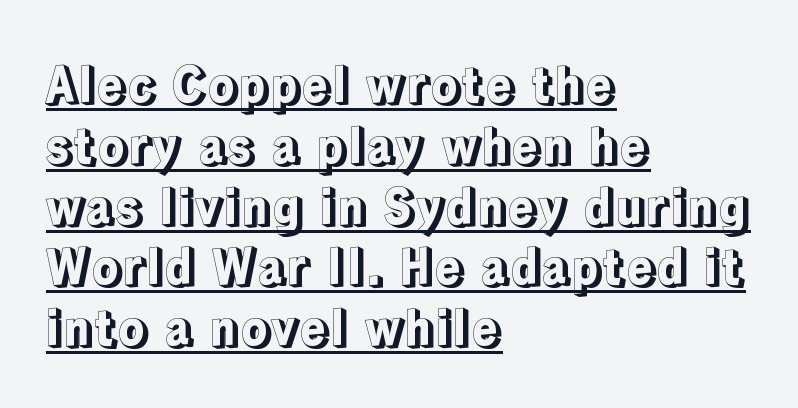
{"italic": "no", "width": "normal", "x_height": "medium", "monospaced": "no", "underline": "yes", "align": "left", "line_spacing_ratio": 1.24, "letter_spacing": "normal", "letter_spacing_em": 0.0, "glyph_px": 49}
